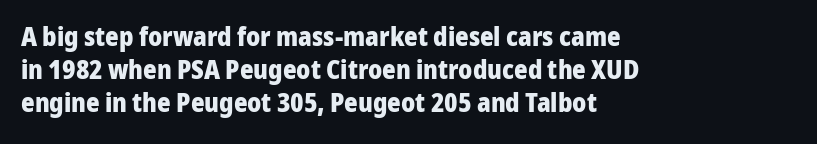
Q: Is the text bold? A: Yes.
Q: Is the text italic (slanted)? A: No, it is upright.
Q: Is the text underlined? A: No.
Q: How is the paragraph aligned? A: Left-aligned.
Q: Is the spacing between letters normal or unusually wide? A: Normal.
Q: Is the spacing between lines tight, normal or loose? A: Normal.
